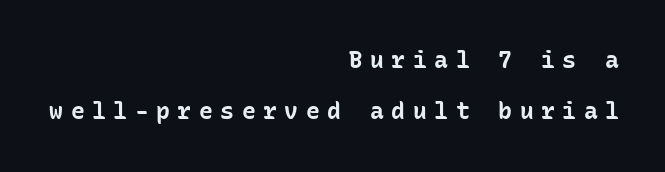
The image shows 23 px bold type, upright; set right-aligned, loose line spacing (2.23x), unusually wide letter spacing (+0.33 em), not underlined.
